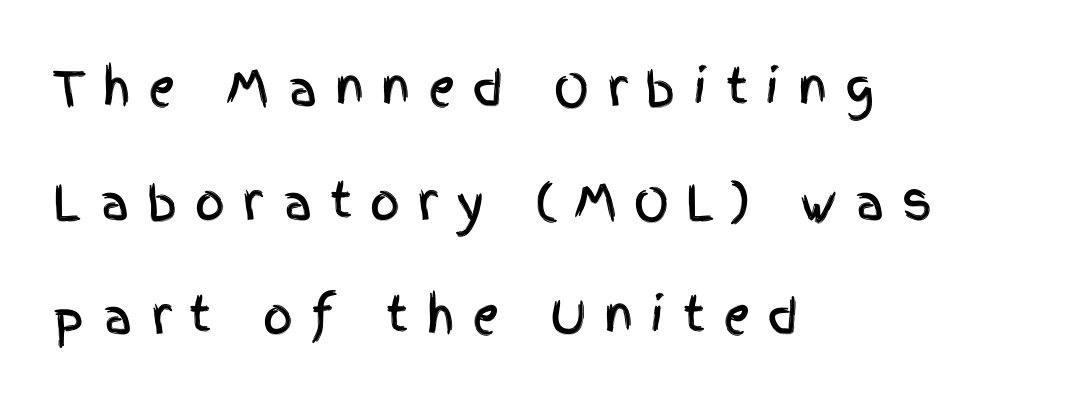
{"serif": "no", "italic": "no", "width": "condensed", "x_height": "large", "monospaced": "no", "underline": "no", "align": "left", "line_spacing": "loose", "line_spacing_ratio": 2.43, "letter_spacing": "wide", "letter_spacing_em": 0.37, "glyph_px": 47}
